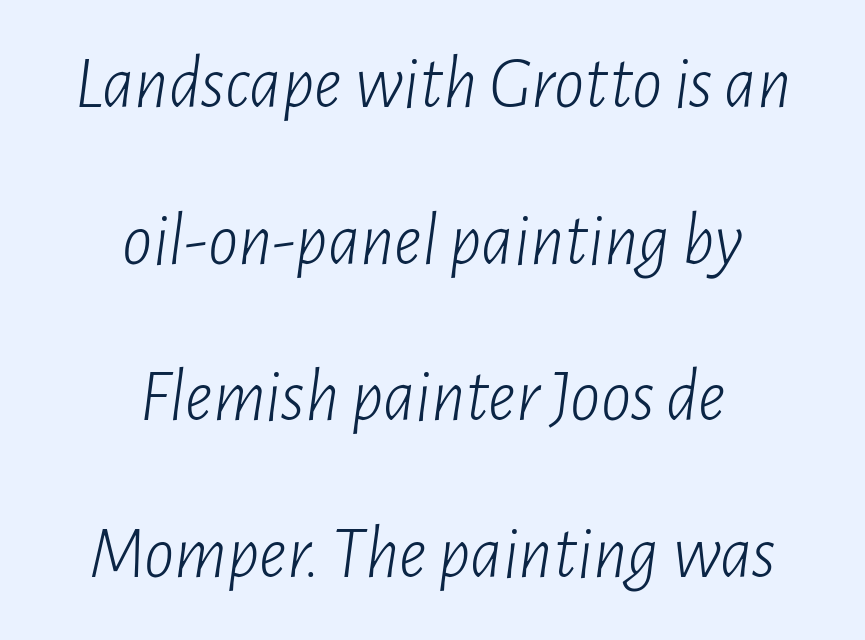
Q: Is the text bold? A: No.
Q: Is the text italic (slanted)? A: Yes, it leans right by about 7 degrees.
Q: Is the text underlined? A: No.
Q: How is the paragraph aligned? A: Centered.
Q: Is the spacing between letters normal or unusually wide? A: Normal.
Q: Is the spacing between lines tight, normal or loose? A: Loose.
Q: Width (condensed, normal, or wide)? A: Condensed.
Q: Stroke contrast? A: Low.
Q: x-height? A: Medium.
Q: Monospaced? A: No.
